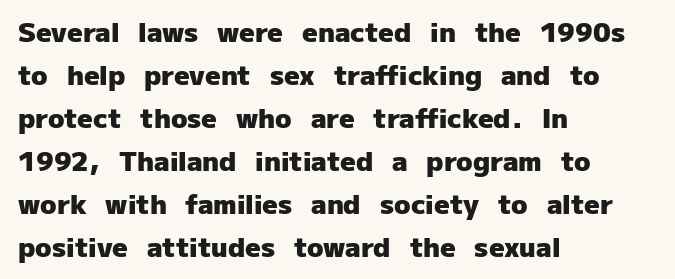
The image shows 27 px bold type, upright; set left-aligned, normal line spacing (1.59x), normal letter spacing, not underlined.
